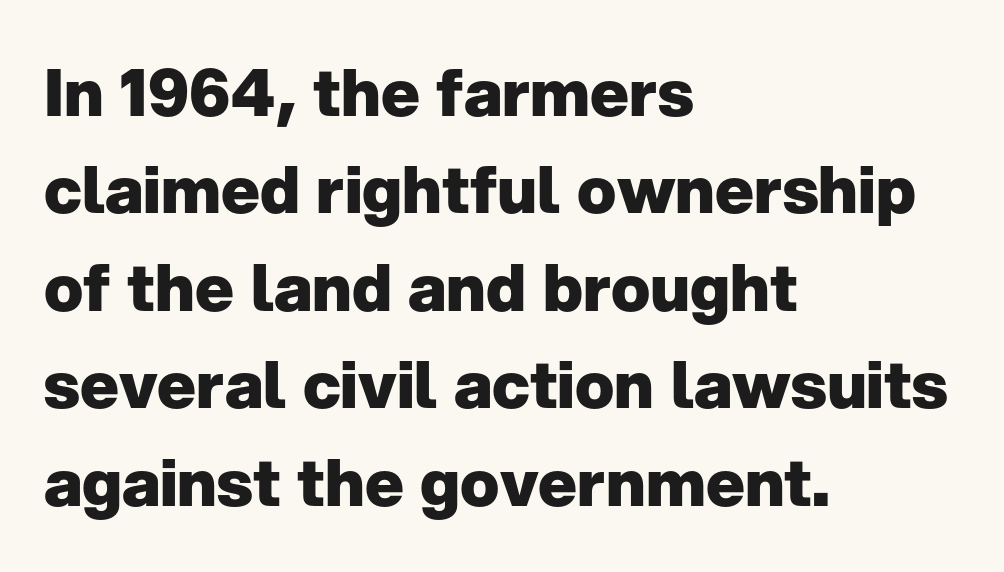
Q: Is the text bold? A: Yes.
Q: Is the text italic (slanted)? A: No, it is upright.
Q: Is the typeface a serif or a sans-serif typeface? A: Sans-serif.
Q: Is the text underlined? A: No.
Q: How is the paragraph aligned? A: Left-aligned.
Q: Is the spacing between letters normal or unusually wide? A: Normal.
Q: Is the spacing between lines tight, normal or loose? A: Normal.
Q: Width (condensed, normal, or wide)? A: Normal.
Q: Stroke contrast? A: Low.
Q: x-height? A: Medium.
Q: Monospaced? A: No.
